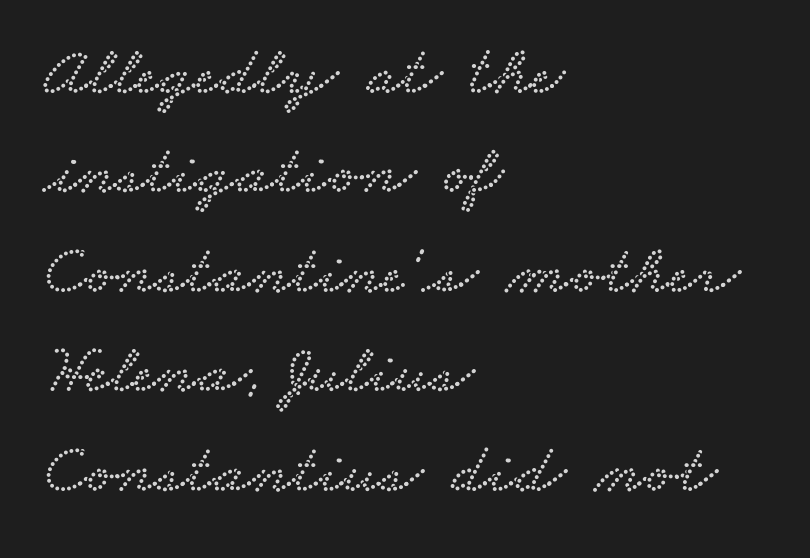
{"serif": "yes", "width": "wide", "stroke_contrast": "low", "x_height": "small", "monospaced": "no", "underline": "no", "align": "left", "line_spacing": "normal", "line_spacing_ratio": 1.4, "letter_spacing": "normal", "letter_spacing_em": 0.0, "glyph_px": 71}
